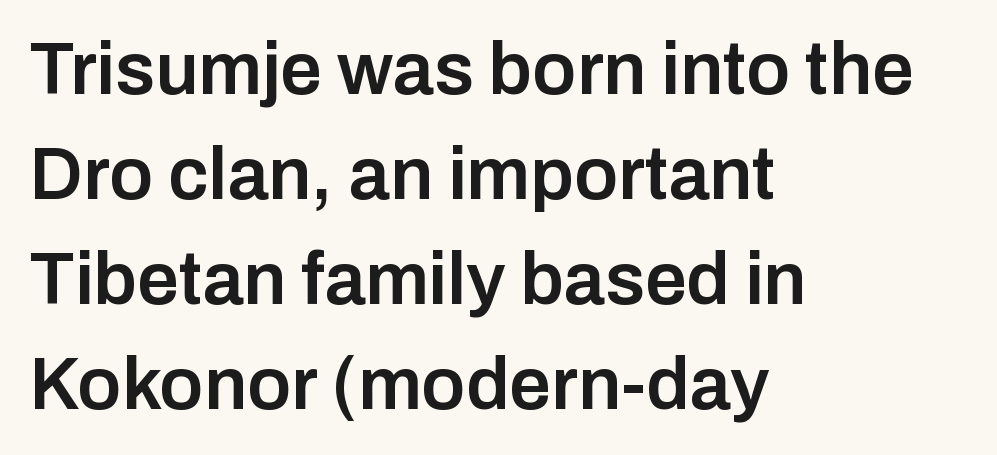
The image shows 74 px semibold sans-serif type, upright; set left-aligned, normal line spacing (1.42x), normal letter spacing, not underlined; low stroke contrast and a medium x-height.
